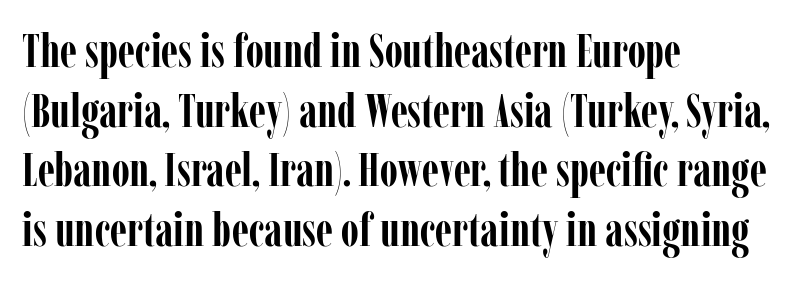
The letters sit at their default tracking, neither squeezed nor spread. Serifs: yes, visible at the terminals of the letterforms. The lettering stays uniformly vertical, giving the passage a roman look. Set as a true bold cut, around the 700 mark. Looks like regular typesetting: each glyph gets only the width it needs. The area under the type is left untouched.
